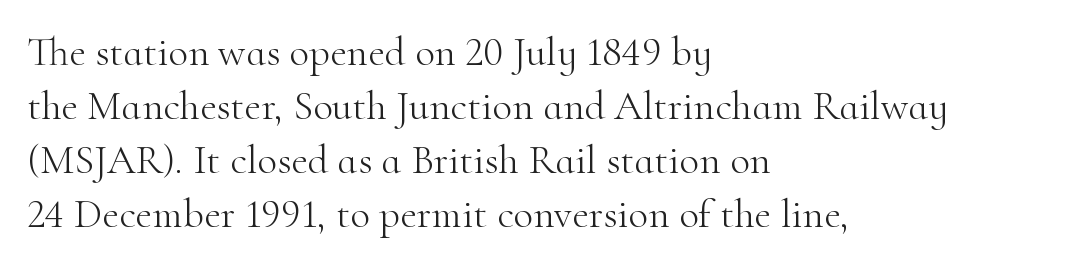
Bold? No — there's no thickening of the strokes. A typesetter would call this proportional, since set widths differ per character. Only glyphs here, with clear space below each row. Little horizontal feet cap the strokes, marking this as serif type.
